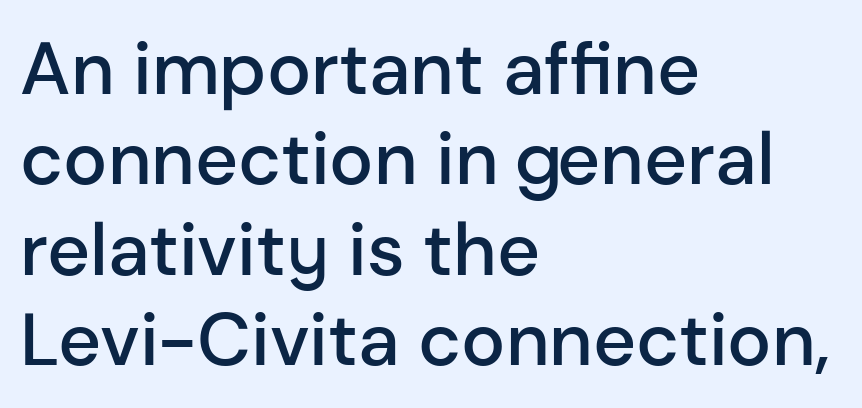
Q: Is the text bold? A: Semi-bold.
Q: Is the text italic (slanted)? A: No, it is upright.
Q: Is the typeface a serif or a sans-serif typeface? A: Sans-serif.
Q: Is the text underlined? A: No.
Q: How is the paragraph aligned? A: Left-aligned.
Q: Is the spacing between letters normal or unusually wide? A: Normal.
Q: Width (condensed, normal, or wide)? A: Normal.
Q: Stroke contrast? A: Low.
Q: x-height? A: Medium.
Q: Monospaced? A: No.
